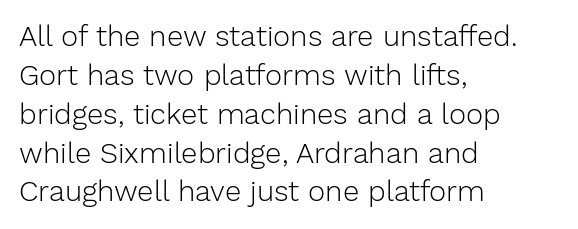
The image shows 29 px light sans-serif type, upright; set left-aligned, normal line spacing (1.34x), normal letter spacing, not underlined; low stroke contrast and a medium x-height.
